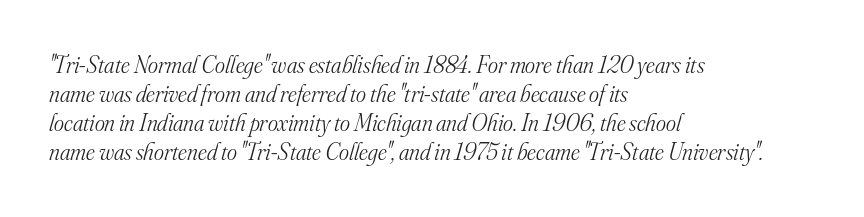
{"italic": "yes", "lean": "right", "slant_degrees": 16, "bold": "no", "underline": "no", "align": "left", "line_spacing_ratio": 1.21, "letter_spacing": "normal", "letter_spacing_em": 0.0, "glyph_px": 24}
